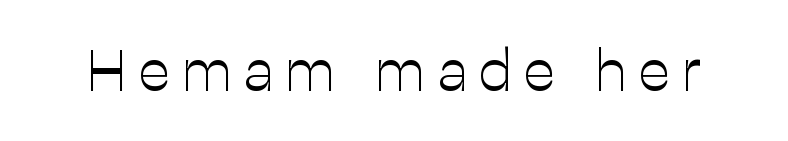
{"serif": "no", "italic": "no", "bold": "no", "weight": "light", "width": "normal", "stroke_contrast": "low", "x_height": "medium", "monospaced": "no", "underline": "no", "letter_spacing": "wide", "letter_spacing_em": 0.2, "glyph_px": 59}
